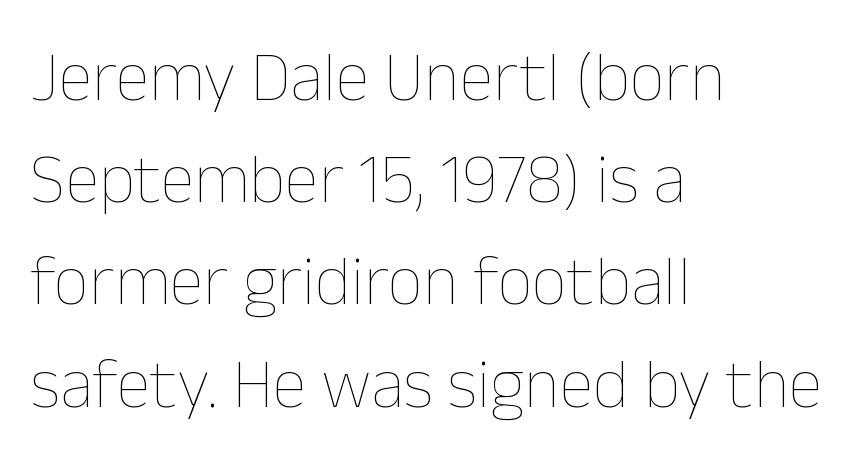
No heavy texture on the line: the type isn't bold. In terms of posture, this sample is upright. This rendering features lettering with no underline. The rows are spaced the way most documents space them. The setting favours the left margin, as ordinary paragraphs usually do. Here the glyphs are tracked normally, forming tight word shapes.
